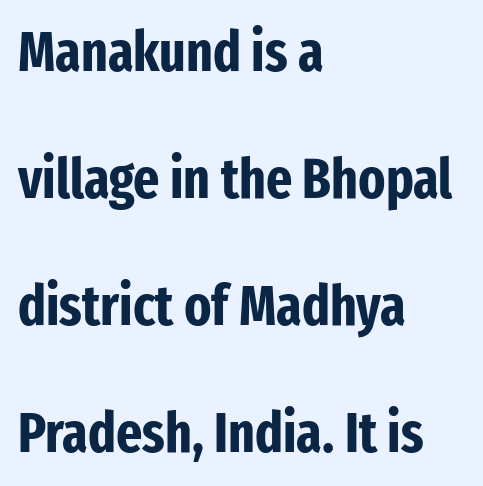
{"serif": "no", "italic": "no", "bold": "yes", "weight": "bold", "width": "condensed", "stroke_contrast": "low", "x_height": "medium", "monospaced": "no", "underline": "no", "align": "left", "line_spacing": "loose", "line_spacing_ratio": 2.27, "letter_spacing": "normal", "letter_spacing_em": 0.0, "glyph_px": 56}
